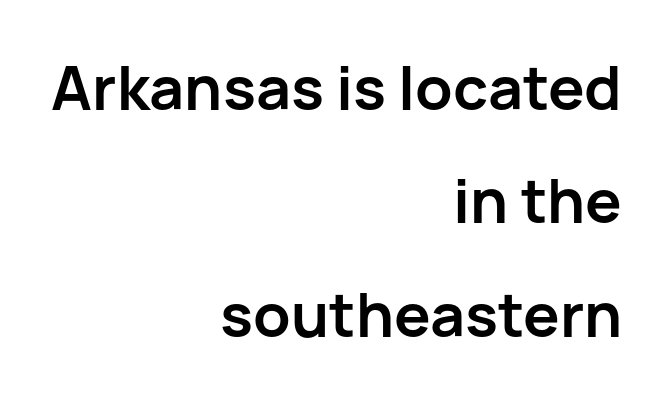
{"serif": "no", "italic": "no", "bold": "yes", "weight": "semibold", "width": "normal", "stroke_contrast": "low", "x_height": "medium", "monospaced": "no", "underline": "no", "align": "right", "line_spacing_ratio": 1.86, "letter_spacing": "normal", "letter_spacing_em": 0.0, "glyph_px": 61}
